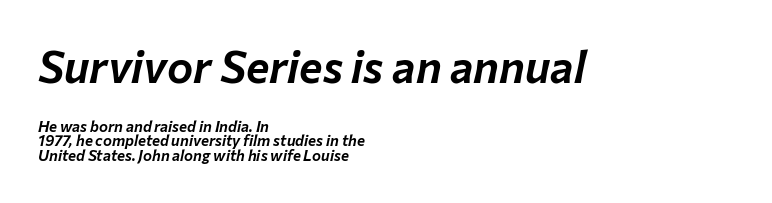
The image shows 44 px text type, italic (leaning right); set left-aligned, tight line spacing (0.97x), normal letter spacing, not underlined; the first (top) block is 2.93x larger; low stroke contrast and a medium x-height.
